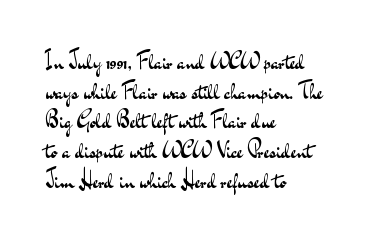
{"bold": "no", "underline": "no", "align": "left", "line_spacing": "normal", "line_spacing_ratio": 1.35, "letter_spacing": "normal", "letter_spacing_em": 0.0, "glyph_px": 22}
